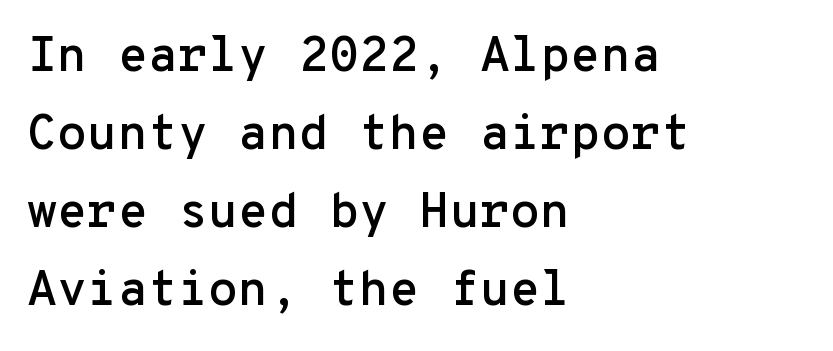
{"serif": "no", "italic": "no", "width": "normal", "stroke_contrast": "low", "x_height": "medium", "monospaced": "yes", "underline": "no", "align": "left", "line_spacing": "normal", "line_spacing_ratio": 1.59, "letter_spacing": "normal", "letter_spacing_em": 0.0, "glyph_px": 49}
